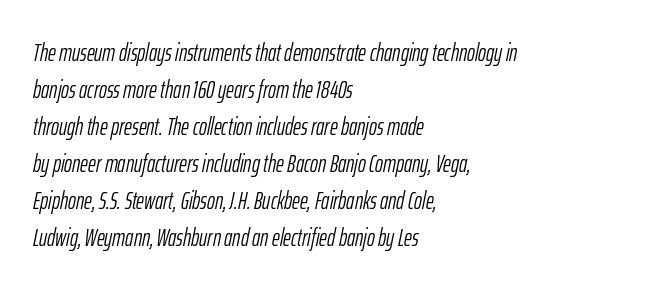
{"italic": "yes", "lean": "right", "slant_degrees": 12, "bold": "no", "underline": "no", "align": "left", "line_spacing": "normal", "line_spacing_ratio": 1.54, "letter_spacing": "normal", "letter_spacing_em": 0.0, "glyph_px": 24}
